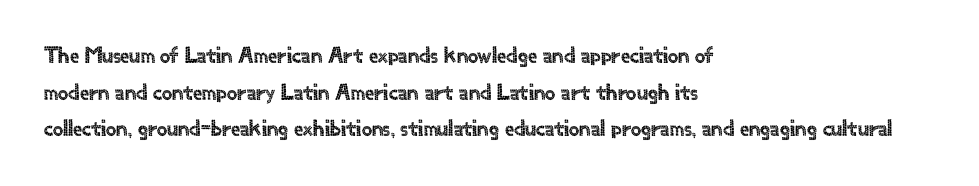
{"italic": "no", "underline": "no", "align": "left", "line_spacing": "normal", "line_spacing_ratio": 1.59, "letter_spacing": "normal", "letter_spacing_em": 0.0, "glyph_px": 23}
